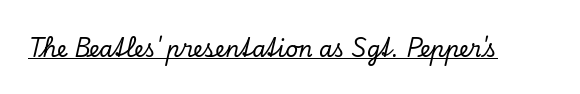
The image shows 22 px text type, italic (leaning right); set normal letter spacing, underlined.
